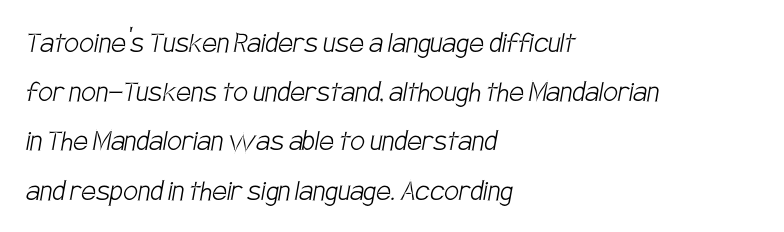
Observe the absence of serifs on each vertical stroke in this sample. Descenders are the only things crossing below the line. This sample keeps an unexceptional amount of space between lines. Is this a fixed-width face? No — the glyphs have proportional, varying widths.
